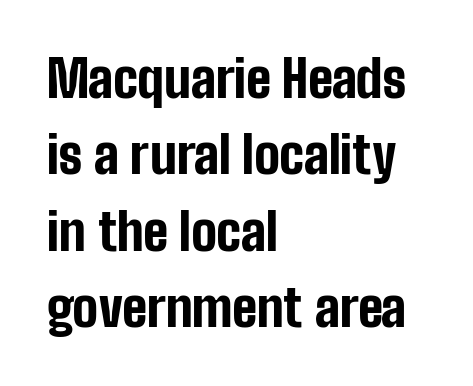
The image shows 51 px bold, condensed sans-serif type, upright; set left-aligned, normal line spacing (1.5x), normal letter spacing, not underlined; low stroke contrast and a medium x-height.
